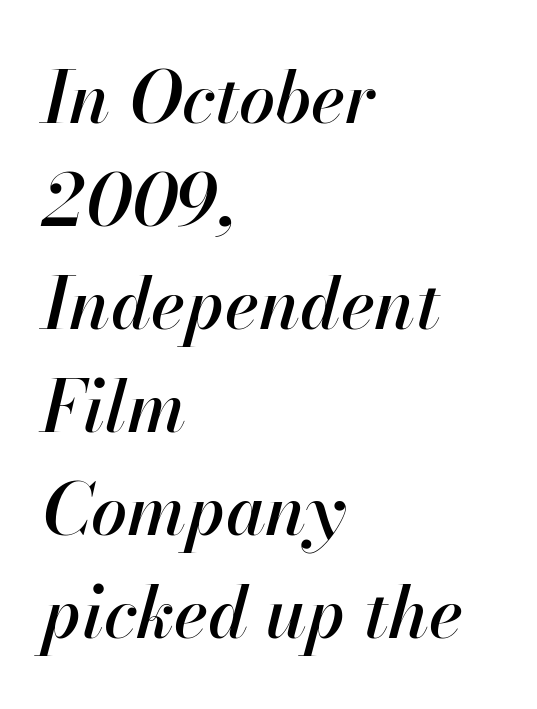
Q: Is the text italic (slanted)? A: Yes, it leans right by about 13 degrees.
Q: Is the text underlined? A: No.
Q: How is the paragraph aligned? A: Left-aligned.
Q: Is the spacing between letters normal or unusually wide? A: Normal.
Q: Is the spacing between lines tight, normal or loose? A: Normal.
Q: Width (condensed, normal, or wide)? A: Normal.
Q: Stroke contrast? A: High.
Q: x-height? A: Small.
Q: Monospaced? A: No.
